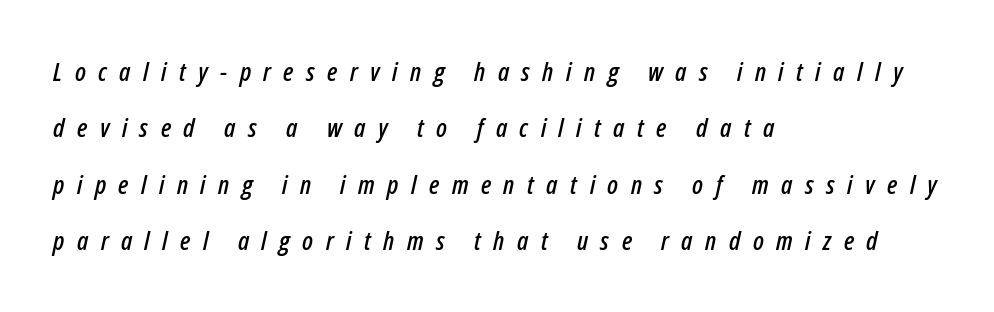
{"italic": "yes", "lean": "right", "slant_degrees": 12, "underline": "no", "align": "left", "line_spacing": "loose", "line_spacing_ratio": 2.17, "letter_spacing": "wide", "letter_spacing_em": 0.48, "glyph_px": 26}
